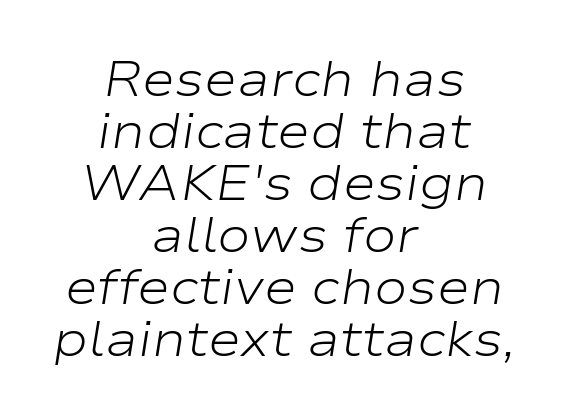
The strokes carry an ordinary text weight at most. Inter-character spacing is left at the font's built-in metrics. Tightly led — the rows are bunched. Caption: multi-line text, centered on the measure. This sample has the flowing, uneven cadence of proportional lettering. The glyphs look as if they've been sheared to an angle.
